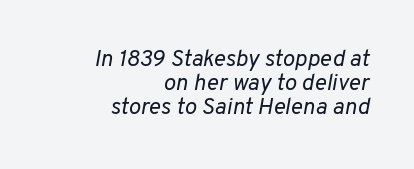
{"italic": "yes", "lean": "right", "slant_degrees": 10, "bold": "no", "underline": "no", "align": "right", "line_spacing": "tight", "line_spacing_ratio": 1.05, "letter_spacing": "normal", "letter_spacing_em": 0.0, "glyph_px": 23}
